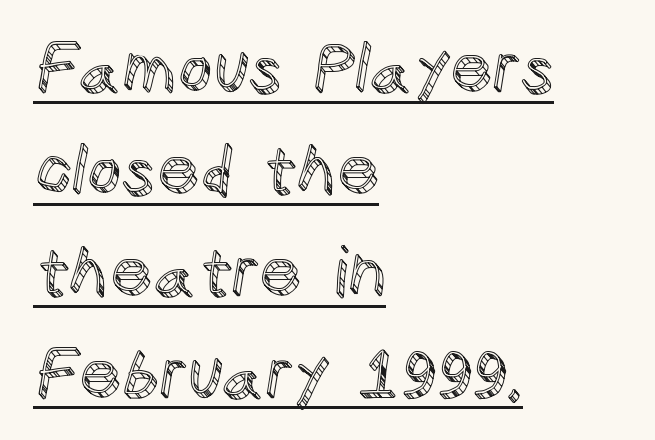
The image shows 67 px text type; set left-aligned, normal line spacing (1.52x), normal letter spacing, underlined; a large x-height.
